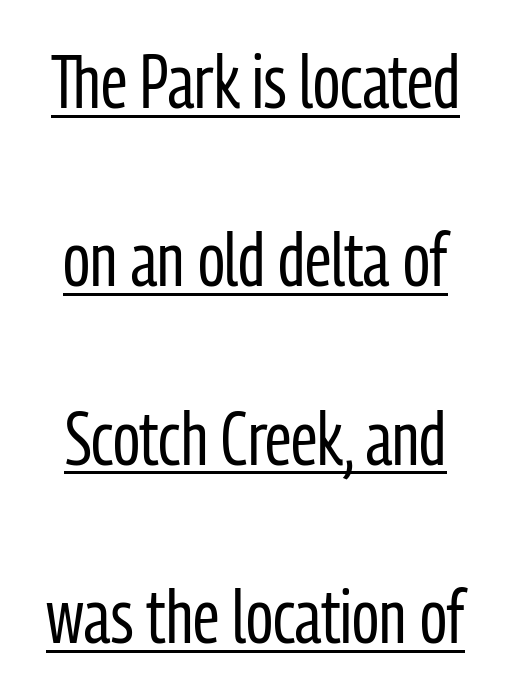
Q: Is the text bold? A: No.
Q: Is the text italic (slanted)? A: No, it is upright.
Q: Is the typeface a serif or a sans-serif typeface? A: Sans-serif.
Q: Is the text underlined? A: Yes.
Q: Is the spacing between letters normal or unusually wide? A: Normal.
Q: Is the spacing between lines tight, normal or loose? A: Loose.
Q: Width (condensed, normal, or wide)? A: Condensed.
Q: Stroke contrast? A: Low.
Q: x-height? A: Medium.
Q: Monospaced? A: No.
